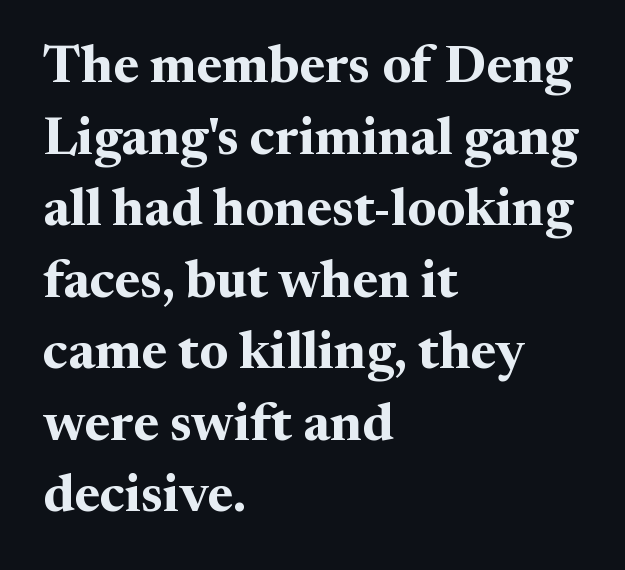
{"serif": "yes", "italic": "no", "bold": "yes", "weight": "bold", "width": "normal", "stroke_contrast": "medium", "x_height": "medium", "monospaced": "no", "underline": "no", "align": "left", "line_spacing": "normal", "line_spacing_ratio": 1.35, "letter_spacing": "normal", "letter_spacing_em": 0.0, "glyph_px": 53}
